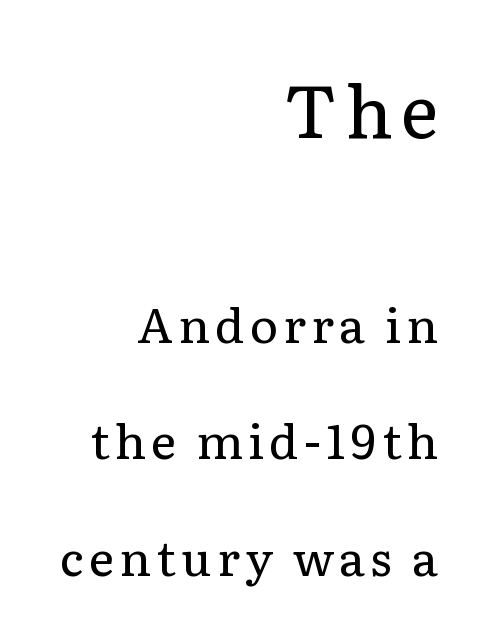
The image shows 72 px regular-weight serif type, upright; set right-aligned, loose line spacing (2.43x), not underlined; the first (top) block is 1.5x larger; low stroke contrast and a medium x-height.
